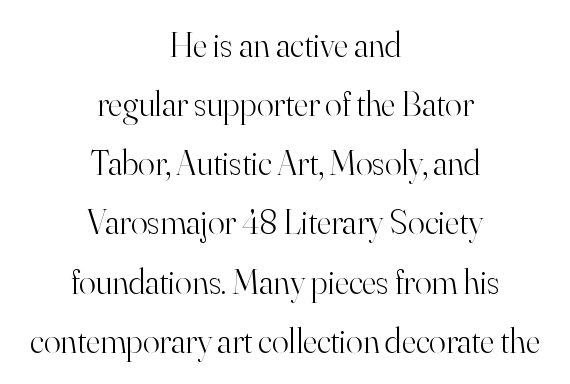
{"serif": "yes", "italic": "no", "bold": "no", "weight": "light", "width": "normal", "stroke_contrast": "high", "x_height": "small", "monospaced": "no", "underline": "no", "align": "center", "line_spacing": "normal", "line_spacing_ratio": 1.69, "letter_spacing": "normal", "letter_spacing_em": 0.0, "glyph_px": 35}
